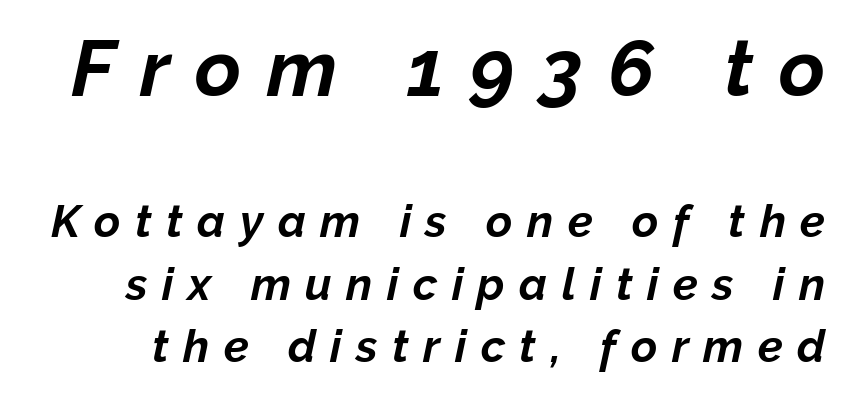
The image shows 79 px bold type, italic (leaning right); set normal line spacing (1.39x), unusually wide letter spacing (+0.32 em), not underlined; the first (top) block is 1.76x larger; low stroke contrast and a medium x-height.
